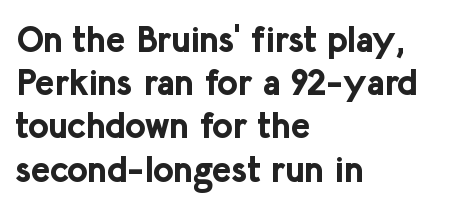
A sans-serif font was chosen for this passage. On the weight axis this lands at bold, roughly 700. Left-aligned paragraph, ragged on the right. Nope, not italic — everything's standing straight.
